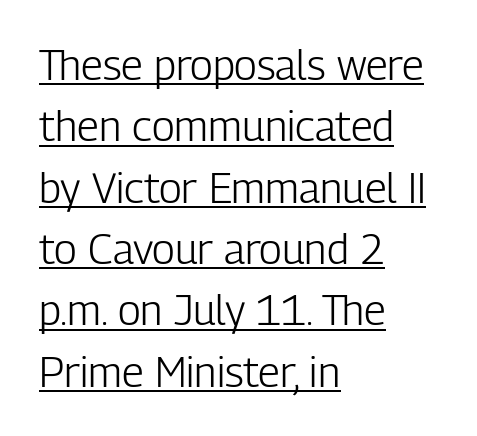
Q: Is the text bold? A: No.
Q: Is the text italic (slanted)? A: No, it is upright.
Q: Is the typeface a serif or a sans-serif typeface? A: Sans-serif.
Q: Is the text underlined? A: Yes.
Q: How is the paragraph aligned? A: Left-aligned.
Q: Is the spacing between letters normal or unusually wide? A: Normal.
Q: Is the spacing between lines tight, normal or loose? A: Normal.
Q: Width (condensed, normal, or wide)? A: Condensed.
Q: Stroke contrast? A: Low.
Q: x-height? A: Medium.
Q: Monospaced? A: No.
